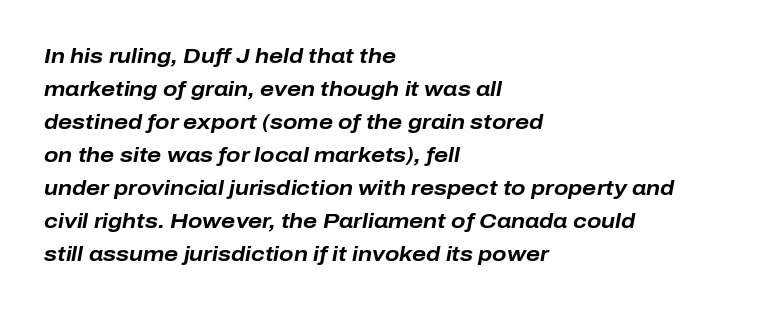
{"italic": "yes", "lean": "right", "slant_degrees": 10, "bold": "yes", "underline": "no", "align": "left", "line_spacing": "normal", "line_spacing_ratio": 1.57, "letter_spacing": "normal", "letter_spacing_em": 0.0, "glyph_px": 21}
